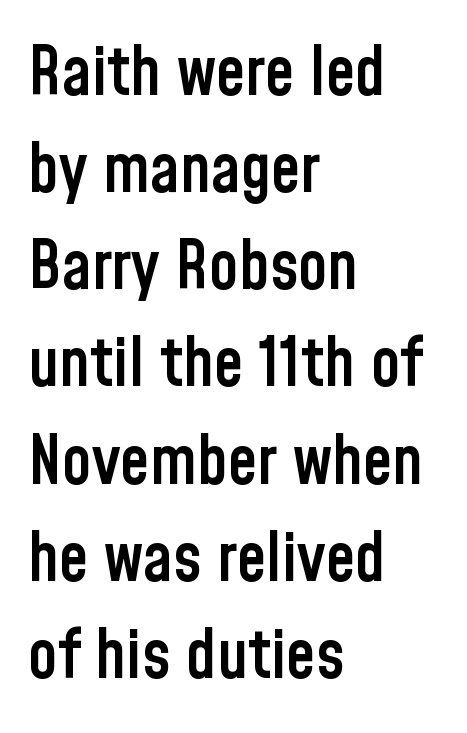
Q: Is the text bold? A: Semi-bold.
Q: Is the text italic (slanted)? A: No, it is upright.
Q: Is the typeface a serif or a sans-serif typeface? A: Sans-serif.
Q: Is the text underlined? A: No.
Q: How is the paragraph aligned? A: Left-aligned.
Q: Is the spacing between letters normal or unusually wide? A: Normal.
Q: Is the spacing between lines tight, normal or loose? A: Normal.
Q: Width (condensed, normal, or wide)? A: Condensed.
Q: Stroke contrast? A: Low.
Q: x-height? A: Medium.
Q: Monospaced? A: No.
